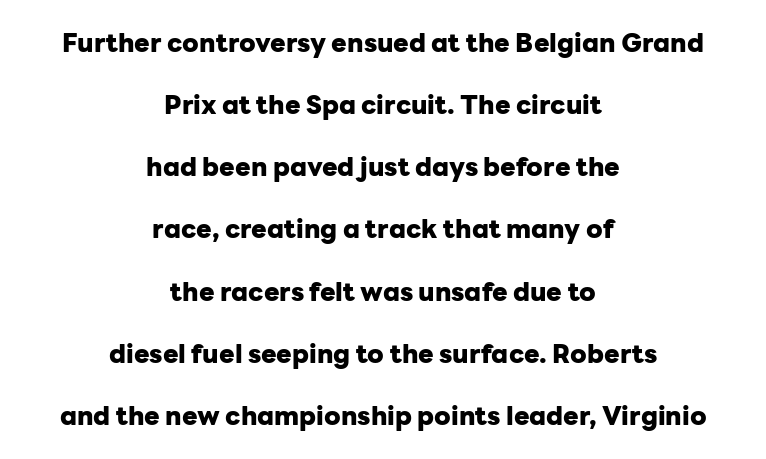
Q: Is the text bold? A: Yes.
Q: Is the text italic (slanted)? A: No, it is upright.
Q: Is the text underlined? A: No.
Q: How is the paragraph aligned? A: Centered.
Q: Is the spacing between letters normal or unusually wide? A: Normal.
Q: Is the spacing between lines tight, normal or loose? A: Loose.
